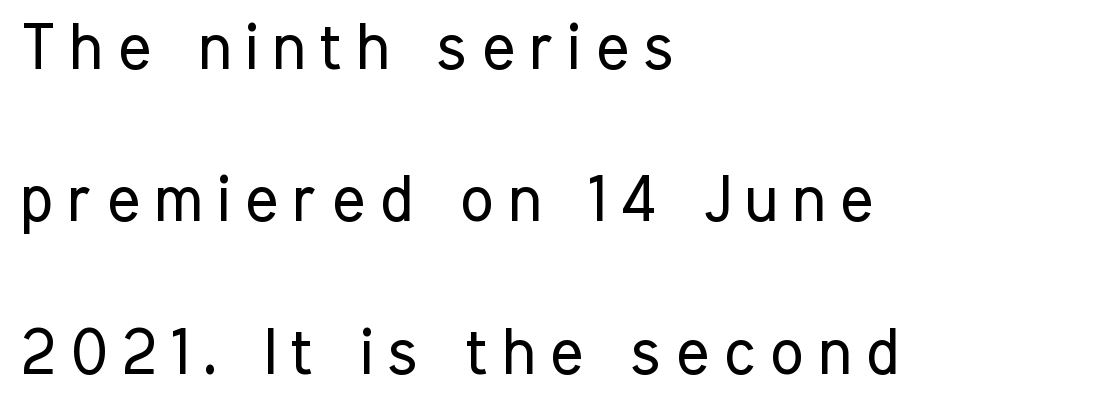
Q: Is the text bold? A: No.
Q: Is the text italic (slanted)? A: No, it is upright.
Q: Is the typeface a serif or a sans-serif typeface? A: Sans-serif.
Q: Is the text underlined? A: No.
Q: How is the paragraph aligned? A: Left-aligned.
Q: Is the spacing between letters normal or unusually wide? A: Unusually wide.
Q: Is the spacing between lines tight, normal or loose? A: Loose.
Q: Width (condensed, normal, or wide)? A: Condensed.
Q: Stroke contrast? A: Low.
Q: x-height? A: Medium.
Q: Monospaced? A: No.
